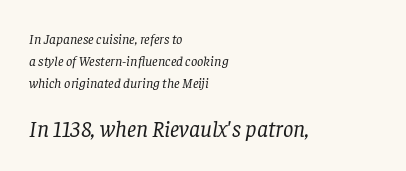
{"italic": "yes", "lean": "right", "slant_degrees": 8, "bold": "no", "underline": "no", "align": "left", "line_spacing": "normal", "line_spacing_ratio": 1.56, "letter_spacing": "normal", "letter_spacing_em": 0.0, "larger_block": "second", "size_ratio": 1.64, "glyph_px": 23}
